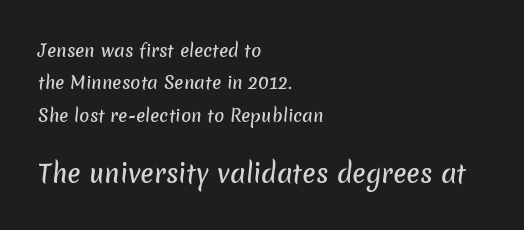
The leading is generous, giving the passage an open texture. Nothing unusual about the tracking: characters are spaced as the font intends. The emphasis by scale lands on block number two, below. Caption: multi-line text, flush left, ragged right. The zone under the glyphs is completely vacant.
